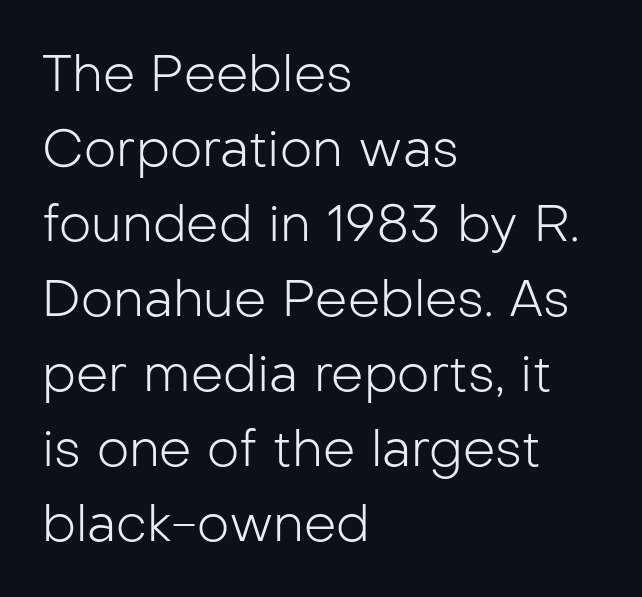
The image shows 51 px light sans-serif type, upright; set left-aligned, normal line spacing (1.47x), normal letter spacing, not underlined; low stroke contrast and a medium x-height.
